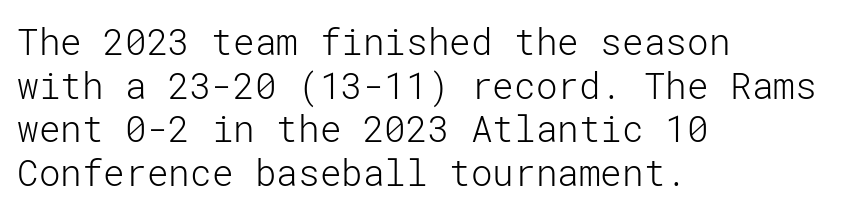
Stroke mass is kept to a normal reading level or below. How are the letters spaced? Ordinarily, with no added tracking. The glyphs in this specimen are sans serif. A typesetter would mark this as roman, not italic. Horizontal alignment here is leftward, the default for most running prose.
